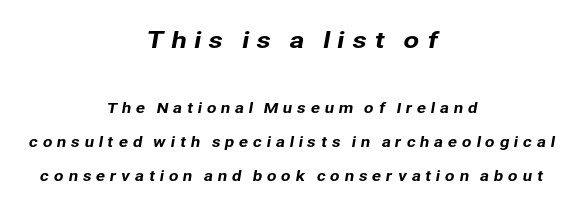
{"underline": "no", "align": "center", "line_spacing": "loose", "line_spacing_ratio": 2.43, "letter_spacing": "wide", "letter_spacing_em": 0.31, "larger_block": "first", "size_ratio": 1.64, "glyph_px": 23}
